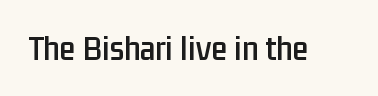
Q: Is the text italic (slanted)? A: No, it is upright.
Q: Is the typeface a serif or a sans-serif typeface? A: Sans-serif.
Q: Is the text underlined? A: No.
Q: Is the spacing between letters normal or unusually wide? A: Normal.
Q: Width (condensed, normal, or wide)? A: Condensed.
Q: Stroke contrast? A: Low.
Q: x-height? A: Medium.
Q: Monospaced? A: No.
